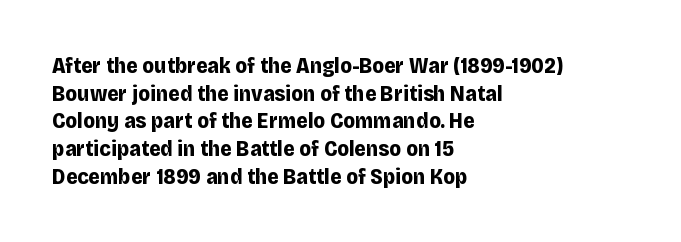
These words are printed bold, with thick strokes throughout. The string is rendered with underlining switched off. What's the leading like? Ordinary, nothing unusual. Tracking value appears to be zero — textbook default spacing. This rendering uses left alignment, leaving the right contour irregular. Every stem runs plumb, perpendicular to the baseline.
